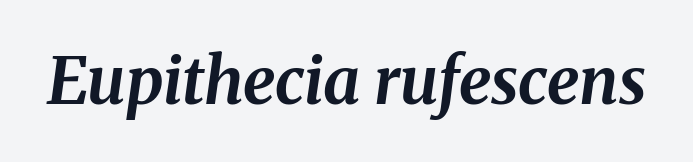
The image shows 65 px bold type, italic (leaning right); set normal letter spacing, not underlined; medium stroke contrast and a medium x-height.
